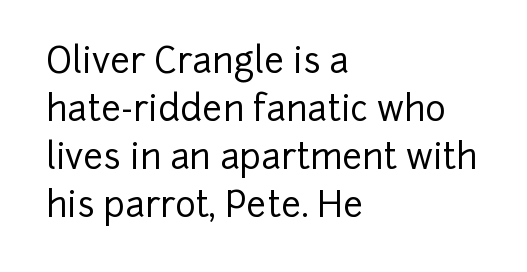
When letters stand straight like this, we call the style roman or upright. The leading is moderate, giving the passage an even texture. A typesetter would call this proportional, since set widths differ per character. Check where the strokes stop: nothing finishes them off — pure sans. The letterforms sit shoulder to shoulder at normal distance. The specimen omits any rule beneath the text block's lines.
